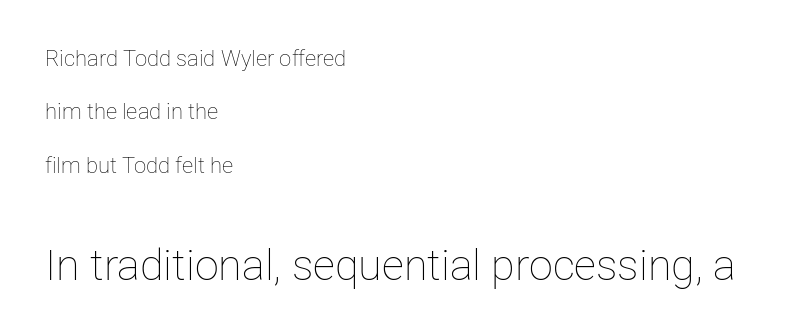
No italicization has been applied; the sample stays upright. The weight would be labelled regular, book, light, or lighter still. The second block has been scaled up relative to the first. Varying glyph widths throughout — classic text-font behaviour. The paragraph has a hard left edge and a soft right edge. The passage shown has conventional tracking throughout.
